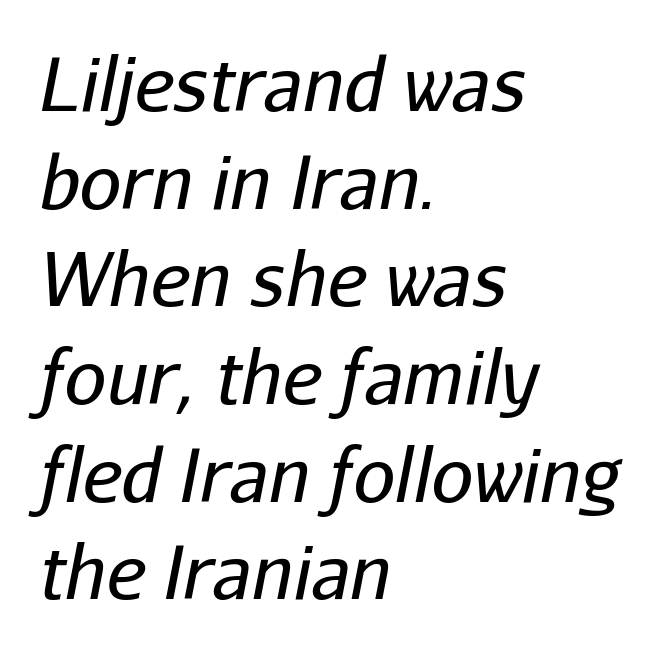
The image shows 74 px regular-weight type, italic (leaning right); set left-aligned, normal line spacing (1.32x), normal letter spacing, not underlined; low stroke contrast and a medium x-height.
